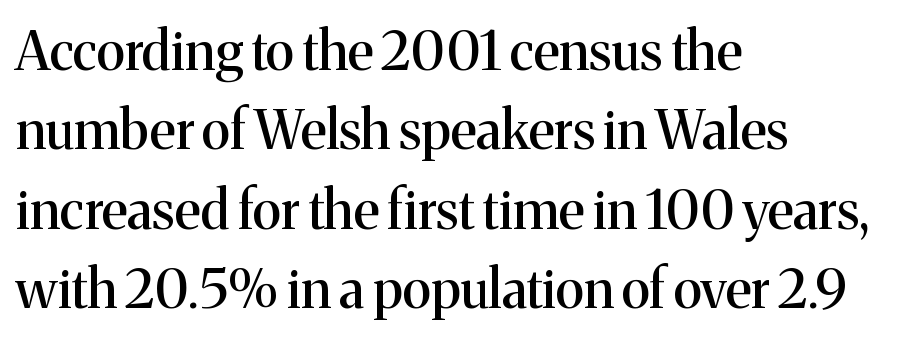
Q: Is the text italic (slanted)? A: No, it is upright.
Q: Is the typeface a serif or a sans-serif typeface? A: Serif.
Q: Is the text underlined? A: No.
Q: How is the paragraph aligned? A: Left-aligned.
Q: Is the spacing between letters normal or unusually wide? A: Normal.
Q: Is the spacing between lines tight, normal or loose? A: Normal.
Q: Width (condensed, normal, or wide)? A: Normal.
Q: Stroke contrast? A: Medium.
Q: x-height? A: Medium.
Q: Monospaced? A: No.
